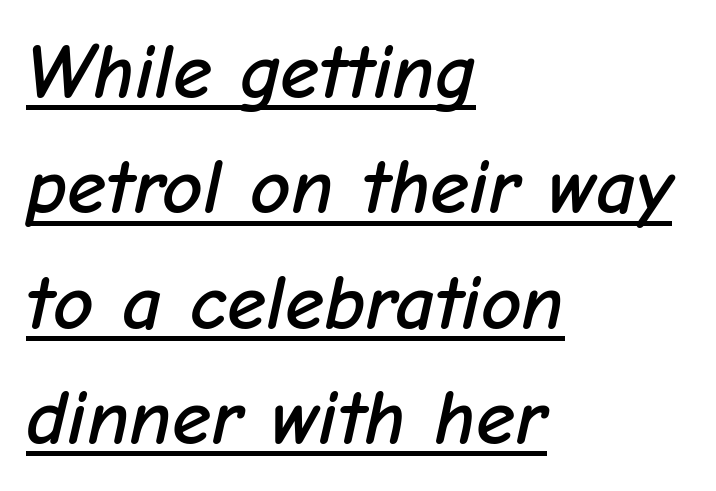
Q: Is the text italic (slanted)? A: Yes, it leans right by about 12 degrees.
Q: Is the text underlined? A: Yes.
Q: How is the paragraph aligned? A: Left-aligned.
Q: Is the spacing between letters normal or unusually wide? A: Normal.
Q: Is the spacing between lines tight, normal or loose? A: Normal.
Q: Width (condensed, normal, or wide)? A: Normal.
Q: Stroke contrast? A: Low.
Q: x-height? A: Medium.
Q: Monospaced? A: No.
